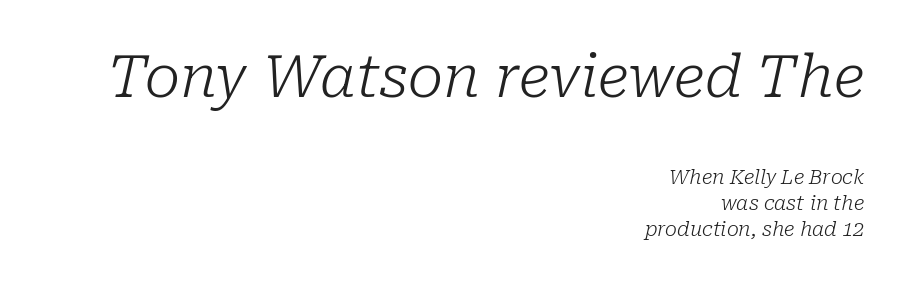
{"serif": "yes", "italic": "yes", "lean": "right", "slant_degrees": 10, "bold": "no", "weight": "light", "width": "normal", "stroke_contrast": "low", "x_height": "medium", "monospaced": "no", "underline": "no", "align": "right", "line_spacing": "normal", "line_spacing_ratio": 1.29, "letter_spacing": "normal", "letter_spacing_em": 0.0, "larger_block": "first", "size_ratio": 2.95, "glyph_px": 59}
